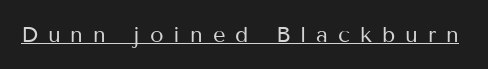
{"italic": "no", "bold": "no", "underline": "yes", "letter_spacing": "wide", "letter_spacing_em": 0.45, "glyph_px": 22}
